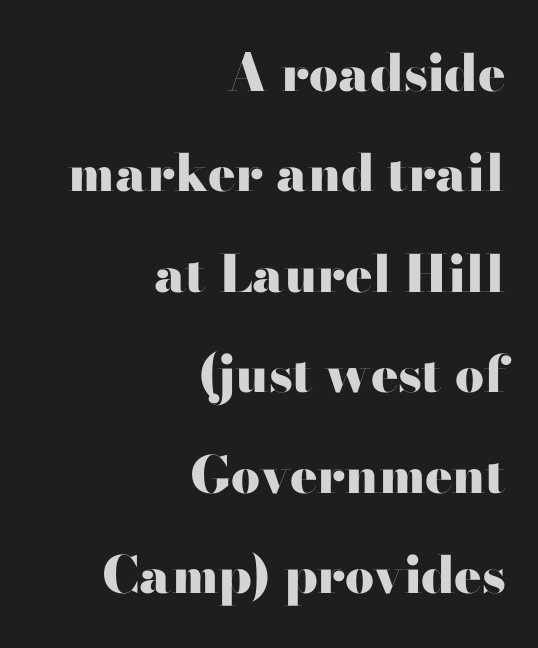
Q: Is the text bold? A: Yes.
Q: Is the text italic (slanted)? A: No, it is upright.
Q: Is the typeface a serif or a sans-serif typeface? A: Serif.
Q: Is the text underlined? A: No.
Q: How is the paragraph aligned? A: Right-aligned.
Q: Is the spacing between letters normal or unusually wide? A: Normal.
Q: Is the spacing between lines tight, normal or loose? A: Loose.
Q: Width (condensed, normal, or wide)? A: Wide.
Q: Stroke contrast? A: High.
Q: x-height? A: Small.
Q: Monospaced? A: No.
